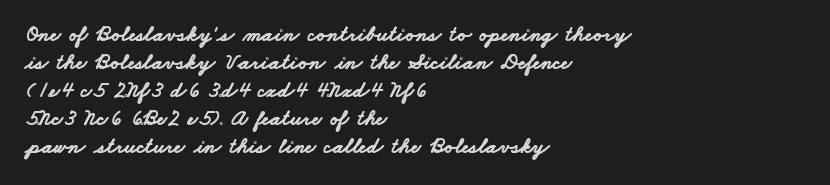
{"bold": "yes", "underline": "no", "align": "left", "line_spacing": "normal", "line_spacing_ratio": 1.27, "letter_spacing": "normal", "letter_spacing_em": 0.0, "glyph_px": 22}
